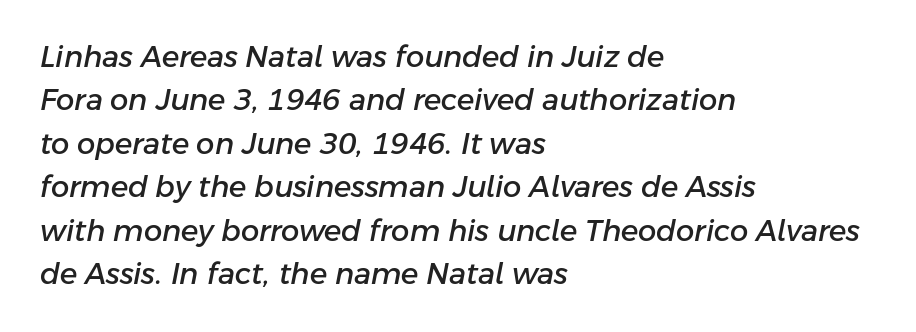
Leading: standard. No extra tracking has been applied to these lines. The rendering uses natural spacing where letterforms have individual widths. No word sits above an underline. Compared with a centered layout, this one pins lines to the left instead.
